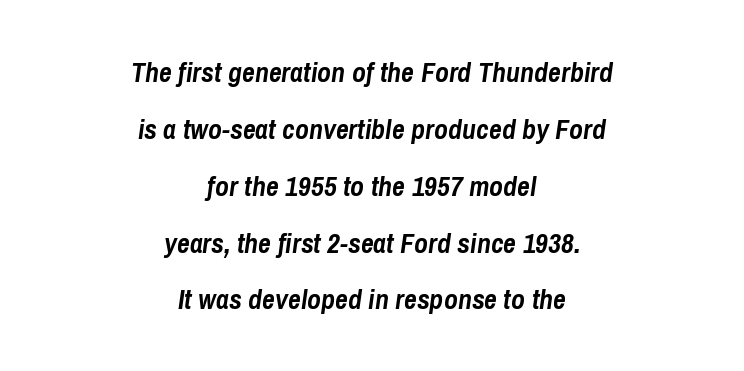
Spacing between characters is what you'd get straight out of the box. The passage shown leans; its letterforms are oblique. The space directly below the letters is spotless. The designer dialed line spacing up above the default. The rendering uses a bold face; every stroke is thick and dark.
